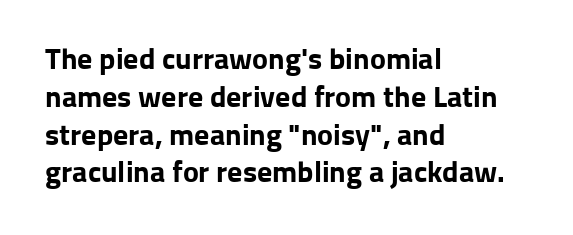
{"serif": "no", "italic": "no", "bold": "yes", "weight": "bold", "width": "normal", "stroke_contrast": "low", "x_height": "medium", "monospaced": "no", "underline": "no", "align": "left", "line_spacing": "normal", "line_spacing_ratio": 1.26, "letter_spacing": "normal", "letter_spacing_em": 0.0, "glyph_px": 30}
